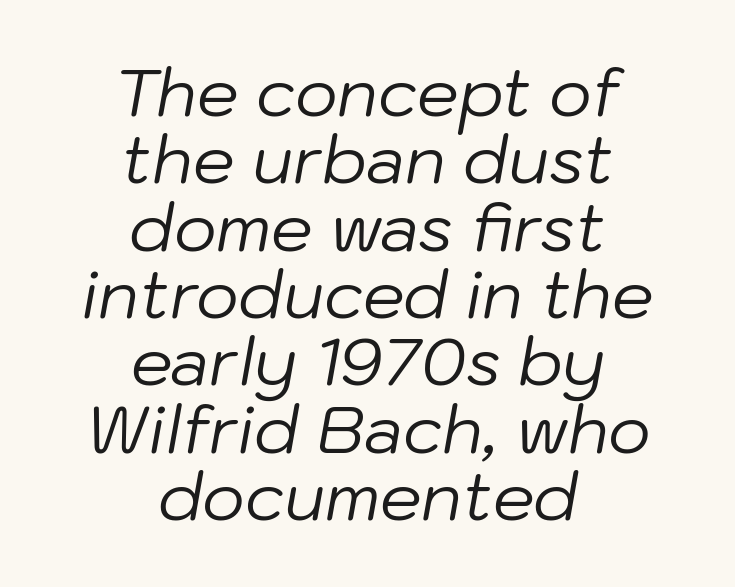
The image shows 66 px regular-weight type, italic (leaning right); set centered, tight line spacing (1.02x), normal letter spacing, not underlined; low stroke contrast and a medium x-height.
